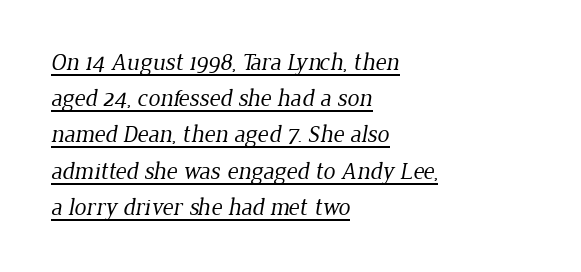
{"bold": "no", "underline": "yes", "align": "left", "line_spacing": "normal", "line_spacing_ratio": 1.51, "letter_spacing": "normal", "letter_spacing_em": 0.0, "glyph_px": 24}
